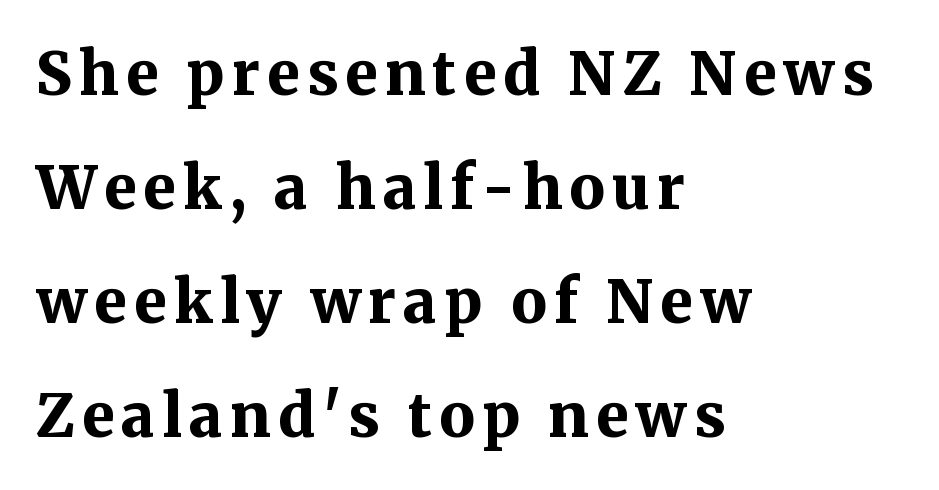
These lines are set flush left with a ragged right edge. You can tell it's not italic because the verticals are truly vertical. In terms of leading, this rendering errs on the spacious side. Think of a printed novel: that variable character pitch is what you see here. Weight: bold. The space beneath each line is pristine and unruled.
